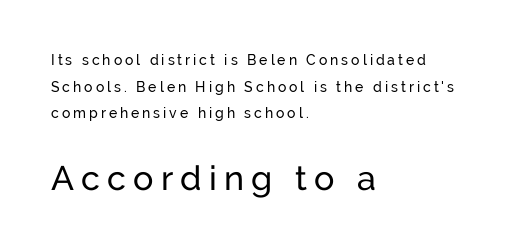
The image shows 34 px sans-serif type, upright; set left-aligned, loose line spacing (1.9x), unusually wide letter spacing (+0.21 em), not underlined; the second (bottom) block is 2.43x larger; low stroke contrast and a medium x-height.
